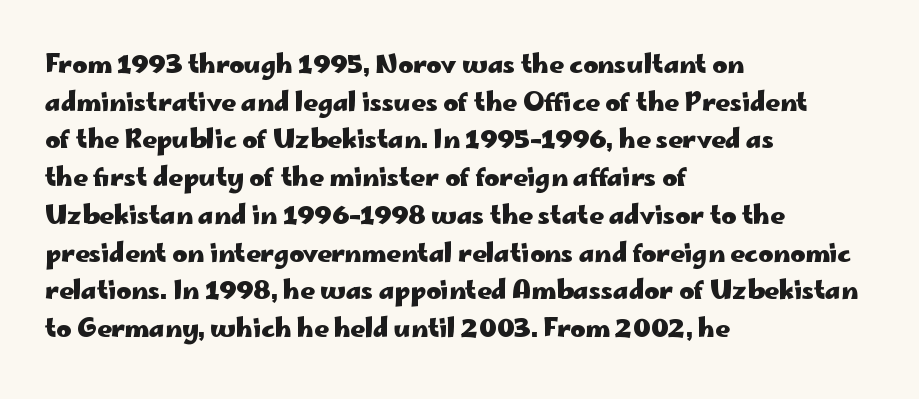
Q: Is the text bold? A: Yes.
Q: Is the text italic (slanted)? A: No, it is upright.
Q: Is the text underlined? A: No.
Q: How is the paragraph aligned? A: Left-aligned.
Q: Is the spacing between letters normal or unusually wide? A: Normal.
Q: Is the spacing between lines tight, normal or loose? A: Normal.
